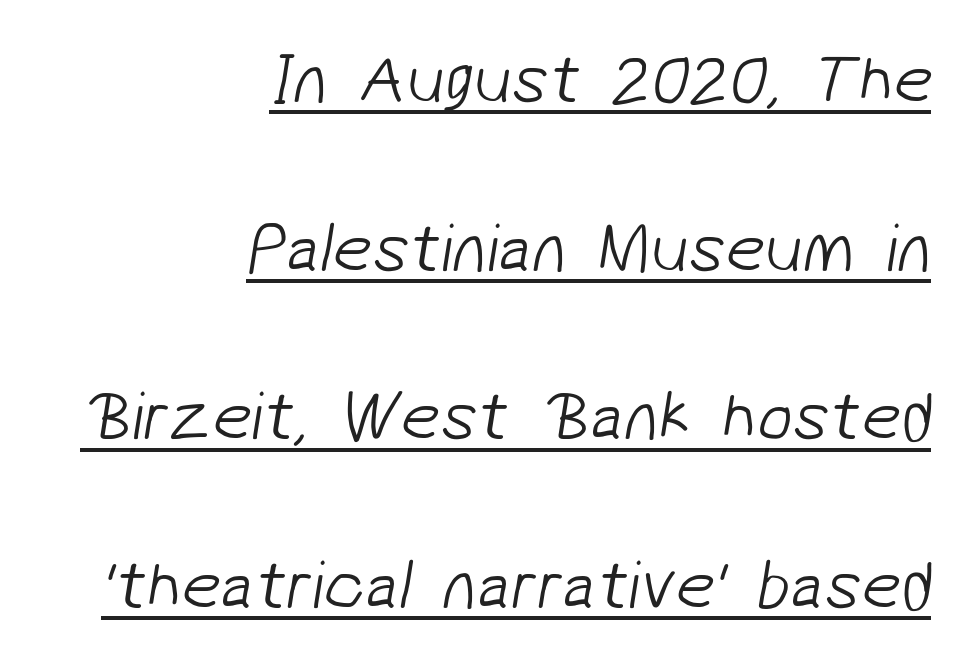
The image shows 70 px light sans-serif type; set right-aligned, loose line spacing (2.41x), normal letter spacing, underlined; low stroke contrast and a medium x-height.
